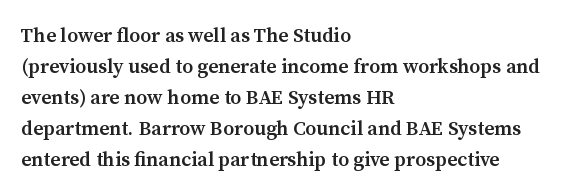
Q: Is the text bold? A: Semi-bold.
Q: Is the text italic (slanted)? A: No, it is upright.
Q: Is the text underlined? A: No.
Q: How is the paragraph aligned? A: Left-aligned.
Q: Is the spacing between letters normal or unusually wide? A: Normal.
Q: Is the spacing between lines tight, normal or loose? A: Normal.
